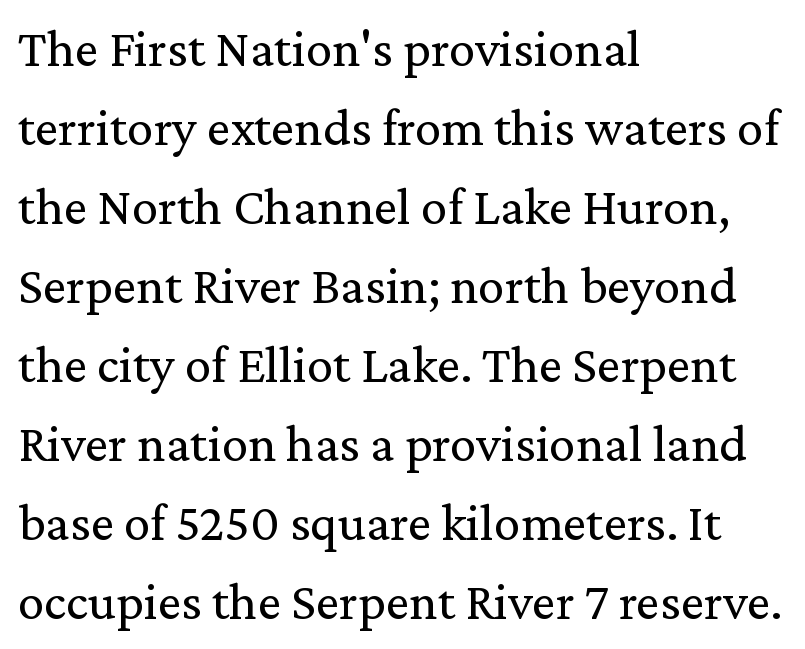
A normal amount of white space separates one row of letters from the next. The glyphs in this specimen are seriffed. Each word holds together tightly as a unit, with standard inter-letter gaps. Horizontal alignment here is leftward, the default for most running prose.
